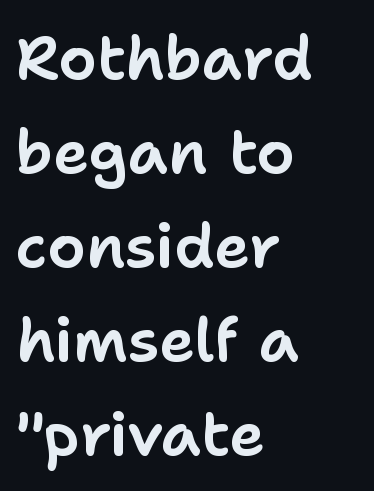
If you drew a ruler down the left edge, every line would touch it. The rendering keeps characters at their native spacing. The type sits square on the baseline with zero lean. The foot of each line stays bare and open.
